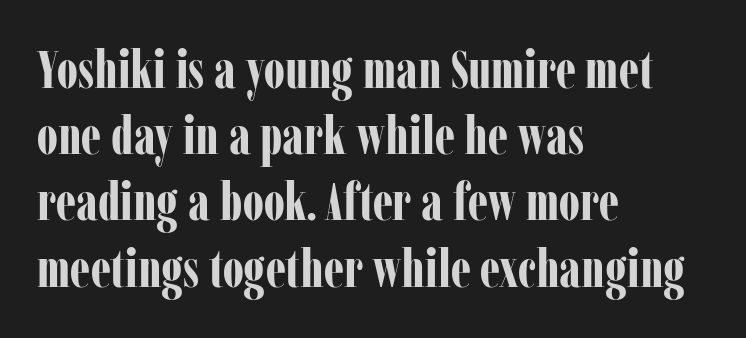
Q: Is the text bold? A: Yes.
Q: Is the text italic (slanted)? A: No, it is upright.
Q: Is the typeface a serif or a sans-serif typeface? A: Serif.
Q: Is the text underlined? A: No.
Q: How is the paragraph aligned? A: Left-aligned.
Q: Is the spacing between letters normal or unusually wide? A: Normal.
Q: Is the spacing between lines tight, normal or loose? A: Normal.
Q: Width (condensed, normal, or wide)? A: Condensed.
Q: Stroke contrast? A: Low.
Q: x-height? A: Medium.
Q: Monospaced? A: No.
